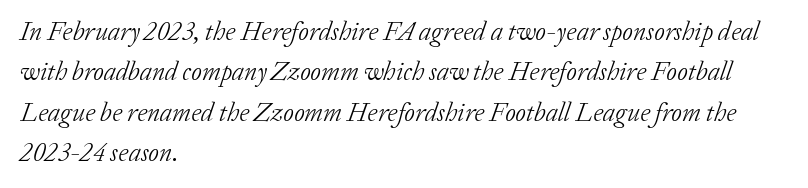
The specimen reads as italic at a glance. The face used here is rendered with its standard letterfit. Counters stay open thanks to moderate or lighter strokes. The block of text has a typical density, with ordinary space between rows.
